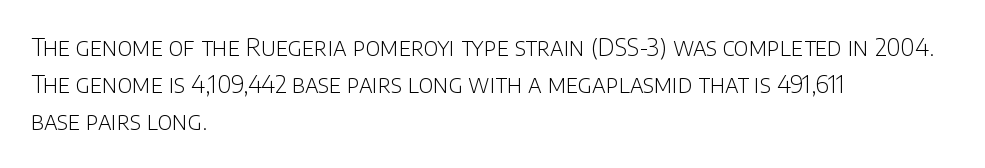
Ordinary non-slanted type is in use. This sample uses plain, unmodified letter spacing. Has an underline been added? It has not. The designer left line spacing at the default. The cut favours lightness, reaching ordinary text weight at its darkest. Layout note: lines flush left.
